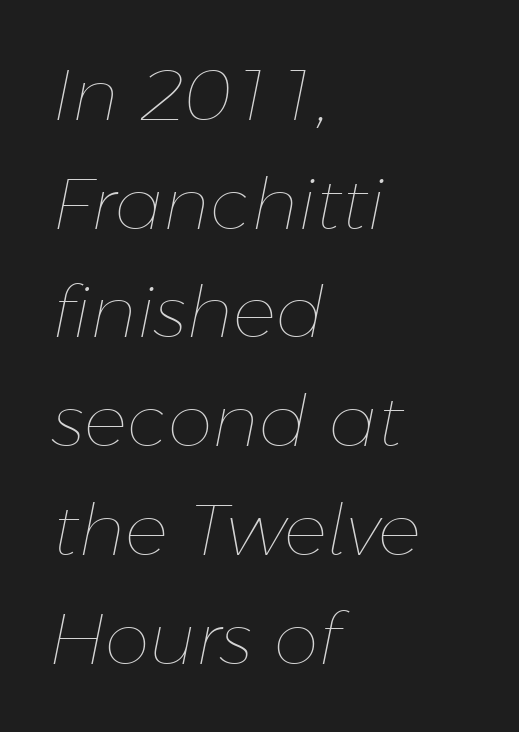
Q: Is the text bold? A: No.
Q: Is the text italic (slanted)? A: Yes, it leans right by about 11 degrees.
Q: Is the text underlined? A: No.
Q: How is the paragraph aligned? A: Left-aligned.
Q: Is the spacing between letters normal or unusually wide? A: Normal.
Q: Is the spacing between lines tight, normal or loose? A: Normal.
Q: Width (condensed, normal, or wide)? A: Normal.
Q: Stroke contrast? A: Low.
Q: x-height? A: Medium.
Q: Monospaced? A: No.
